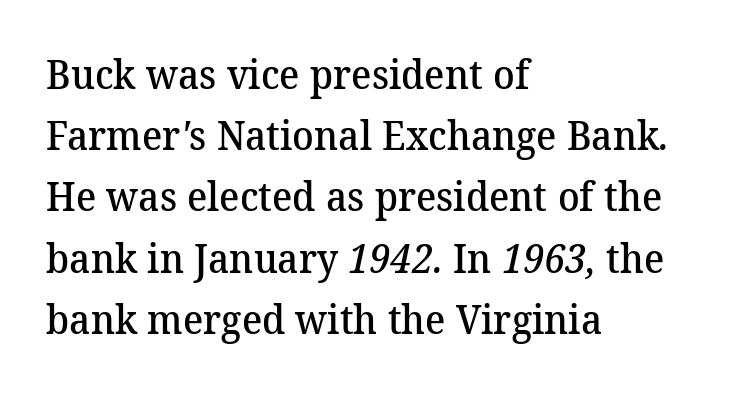
The image shows 40 px semibold serif type; set left-aligned, normal line spacing (1.53x), normal letter spacing, not underlined; medium stroke contrast and a medium x-height.
